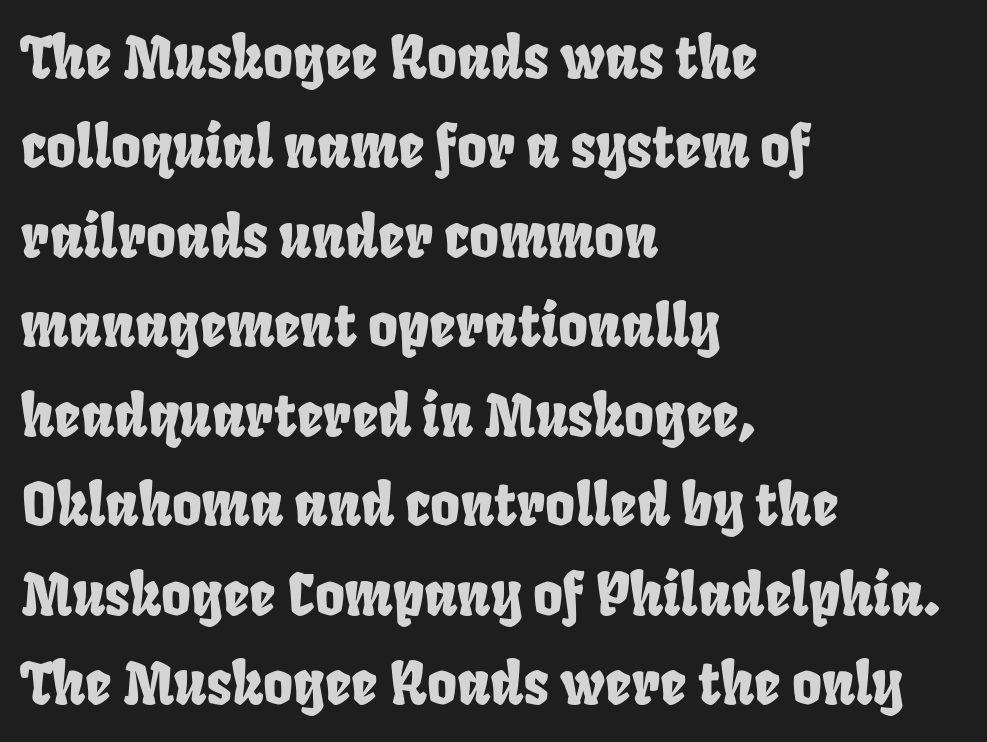
The image shows 57 px condensed sans-serif type; set left-aligned, normal line spacing (1.57x), normal letter spacing, not underlined; low stroke contrast and a large x-height.
